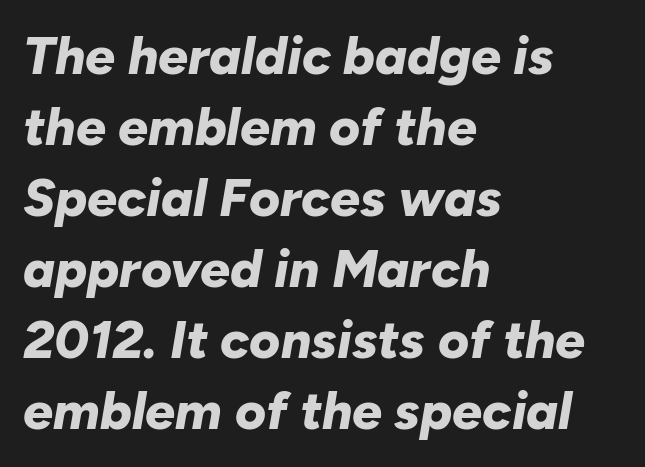
{"italic": "yes", "lean": "right", "slant_degrees": 10, "bold": "yes", "weight": "bold", "width": "normal", "stroke_contrast": "low", "x_height": "medium", "monospaced": "no", "underline": "no", "align": "left", "line_spacing": "normal", "line_spacing_ratio": 1.34, "letter_spacing": "normal", "letter_spacing_em": 0.0, "glyph_px": 53}
